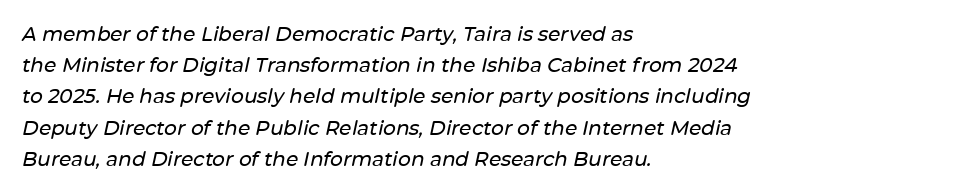
{"italic": "yes", "lean": "right", "slant_degrees": 12, "underline": "no", "align": "left", "line_spacing": "normal", "line_spacing_ratio": 1.56, "letter_spacing": "normal", "letter_spacing_em": 0.0, "glyph_px": 20}
